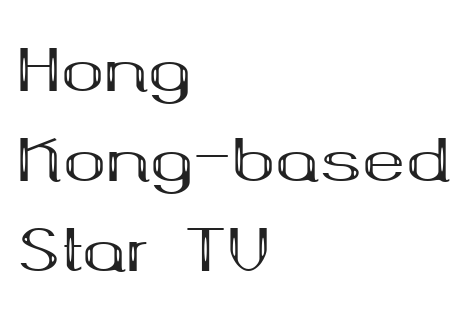
{"serif": "yes", "italic": "no", "bold": "yes", "weight": "bold", "width": "wide", "stroke_contrast": "medium", "x_height": "medium", "monospaced": "no", "underline": "no", "align": "left", "line_spacing": "normal", "line_spacing_ratio": 1.55, "letter_spacing": "normal", "letter_spacing_em": 0.0, "glyph_px": 58}
